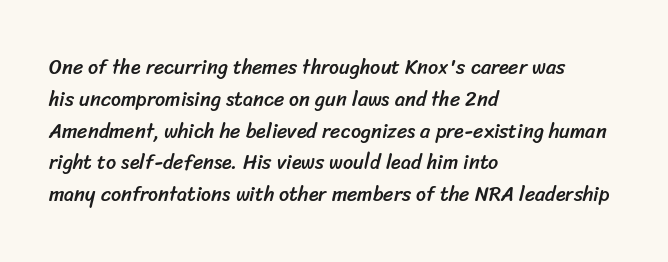
{"underline": "no", "align": "left", "line_spacing": "normal", "line_spacing_ratio": 1.59, "letter_spacing": "normal", "letter_spacing_em": 0.0, "glyph_px": 20}
